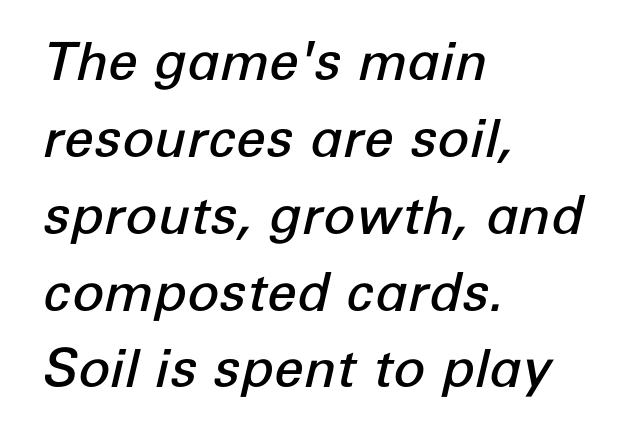
{"italic": "yes", "lean": "right", "slant_degrees": 12, "bold": "semi", "weight": "semibold", "width": "normal", "stroke_contrast": "low", "x_height": "medium", "monospaced": "no", "underline": "no", "align": "left", "line_spacing": "normal", "line_spacing_ratio": 1.45, "letter_spacing": "normal", "letter_spacing_em": 0.0, "glyph_px": 53}
